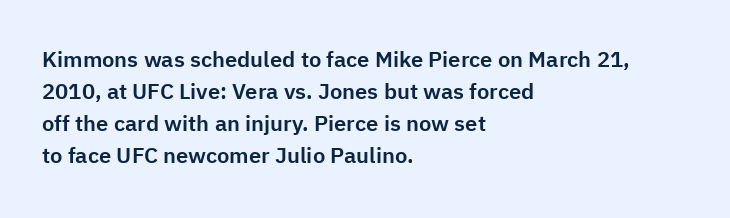
These lines were composed using upright roman letters. If you drew a ruler down the left edge, every line would touch it. In terms of leading, this rendering sits right in the middle. These lines keep a tight, regular rhythm from letter to letter. The glyphs are unaccompanied by any horizontal stroke below them.
